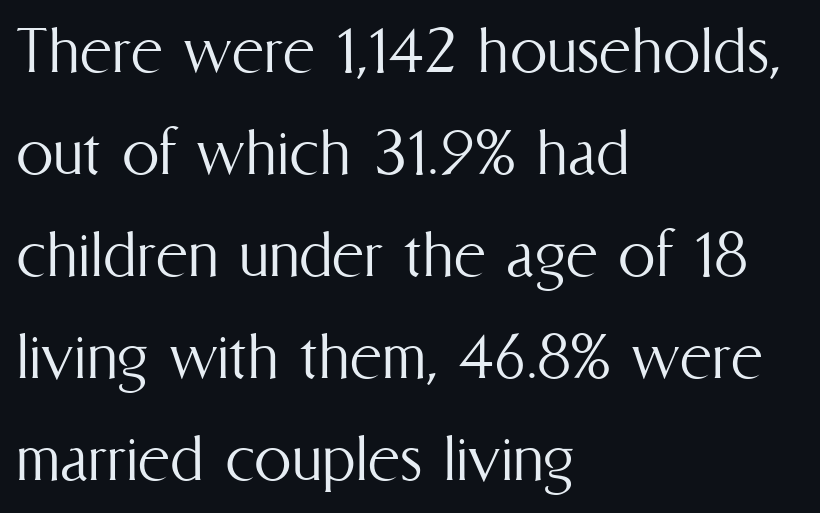
{"italic": "no", "bold": "no", "weight": "light", "width": "condensed", "stroke_contrast": "medium", "x_height": "medium", "monospaced": "no", "underline": "no", "align": "left", "line_spacing": "normal", "line_spacing_ratio": 1.36, "letter_spacing": "normal", "letter_spacing_em": 0.0, "glyph_px": 75}
